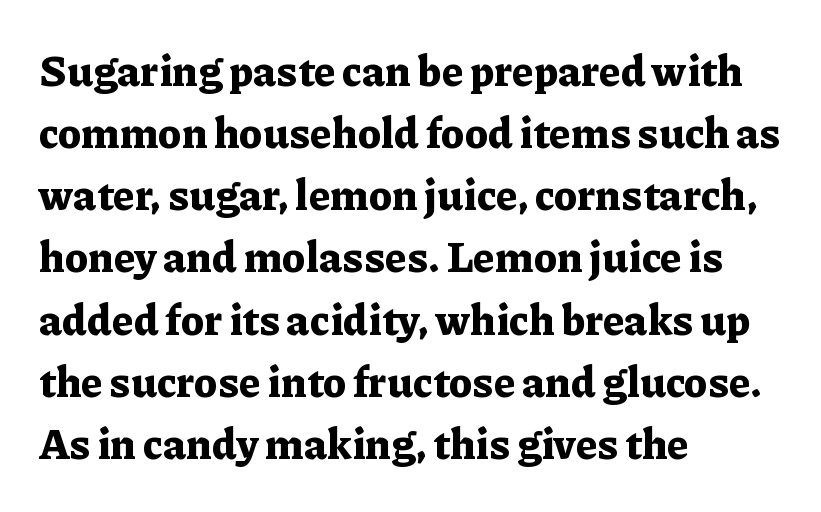
The image shows 42 px bold serif type, upright; set left-aligned, normal line spacing (1.48x), normal letter spacing, not underlined; low stroke contrast and a medium x-height.
